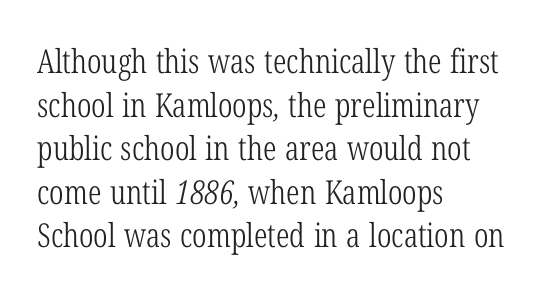
Is the letter spacing exaggerated? No — it looks like the ordinary default. Students, observe: this is what conventionally led text looks like. Note the varied advance widths — an 'i' is clearly narrower than an 'm'. The strip under each line holds only bare page. Serifs: yes, visible at the terminals of the letterforms. The weight tops out at a normal text grade.
